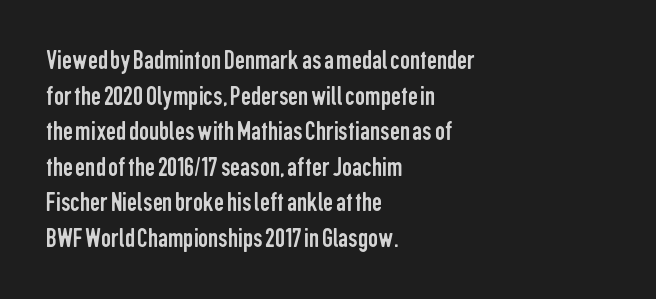
Whoever set this chose a conventional vertical rhythm. The characters are drawn with everyday or finer stroke widths. The rendering uses natural spacing where letterforms have individual widths. This sample is left-justified, so line endings fall wherever the words run out. No italicization has been applied; the sample stays upright.
